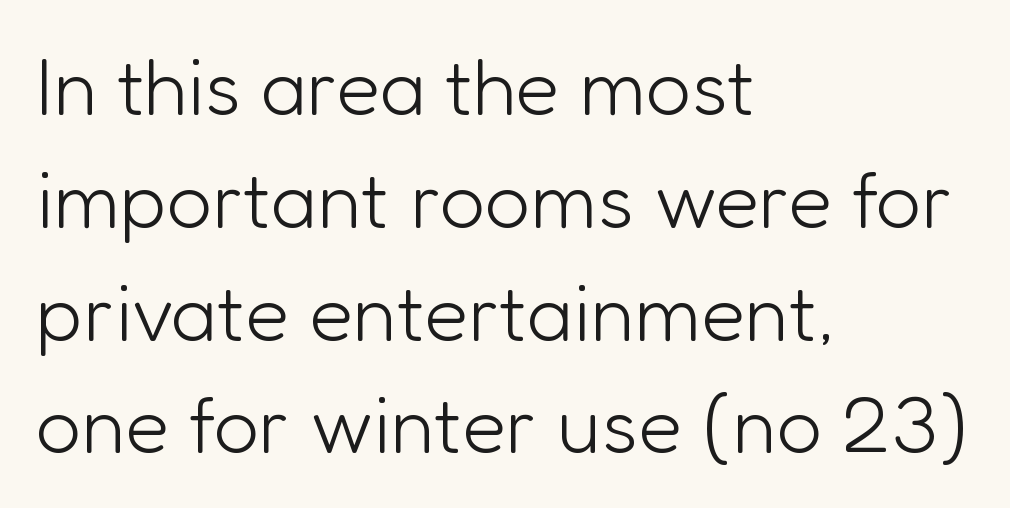
Q: Is the text bold? A: No.
Q: Is the text italic (slanted)? A: No, it is upright.
Q: Is the typeface a serif or a sans-serif typeface? A: Sans-serif.
Q: Is the text underlined? A: No.
Q: How is the paragraph aligned? A: Left-aligned.
Q: Is the spacing between letters normal or unusually wide? A: Normal.
Q: Is the spacing between lines tight, normal or loose? A: Normal.
Q: Width (condensed, normal, or wide)? A: Normal.
Q: Stroke contrast? A: Low.
Q: x-height? A: Medium.
Q: Monospaced? A: No.
